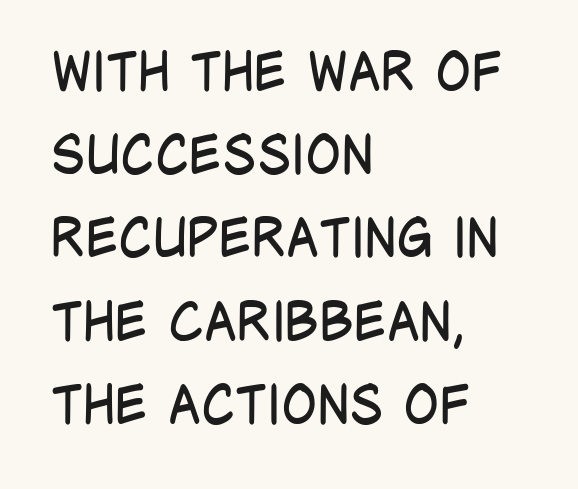
The strokes are not fattened; the text isn't bold. Notice how the passage keeps a crisp vertical edge on the left only. In terms of letterspacing, this is plain default setting. Classification — sans serif. The face used here is proportionally spaced, like ordinary book or web type. Regarding leading, the lines here are spaced in the standard way.
